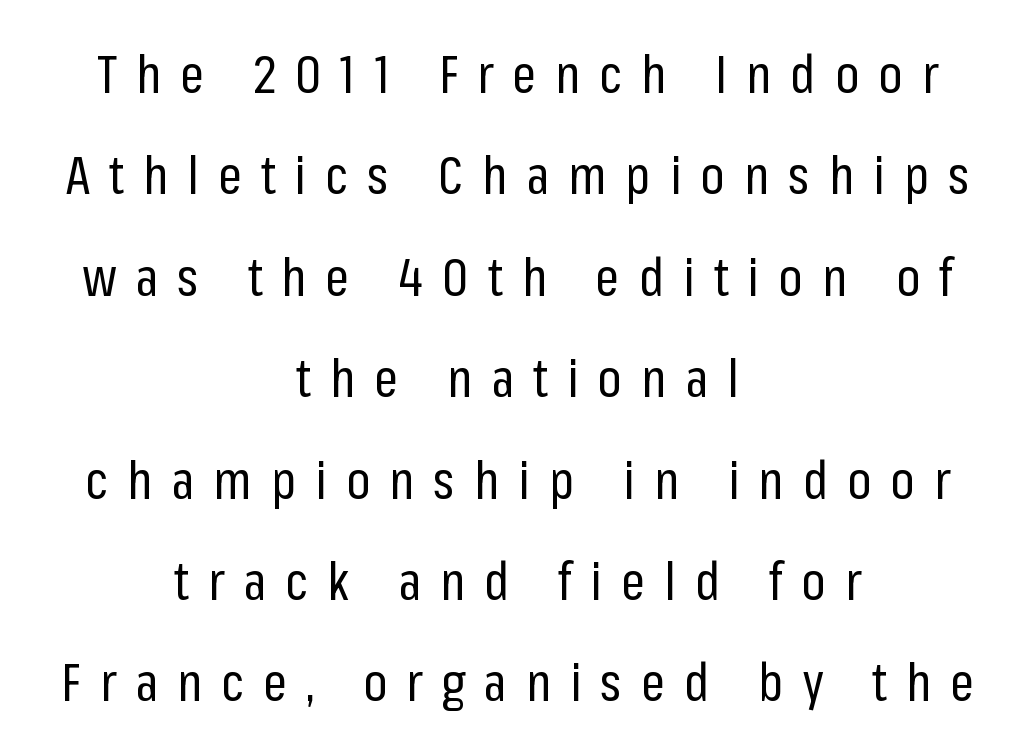
Words float on clear page, feet unadorned. A typesetter would call this proportional, since set widths differ per character. Tracking here is generous; glyphs stand well apart from one another. Where is the straight margin? There isn't one; the lines are centered.
